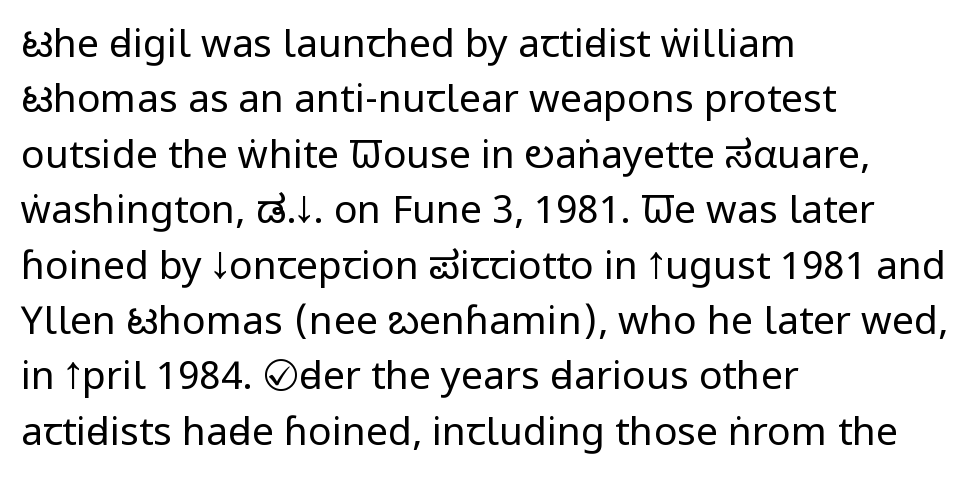
Beneath every word, the page is bare. Where is the straight margin? On the left. Serifs: no, the terminals of the letterforms are clean. A roman cut, with each character standing at attention. The rendering uses a moderate line-height, typical for paragraphs.
